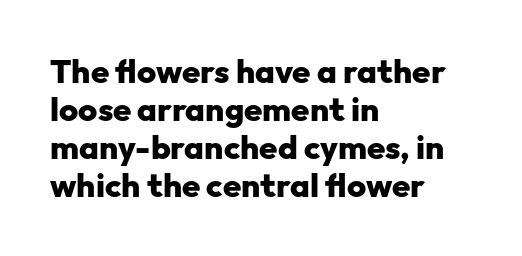
The lettering stays uniformly vertical, giving the passage a roman look. Is there much room between lines? No — they nearly touch. This sample is left-justified, so line endings fall wherever the words run out. Looks like regular typesetting: each glyph gets only the width it needs. This sample uses plain, unmodified letter spacing. Has an underline been added? It has not.
